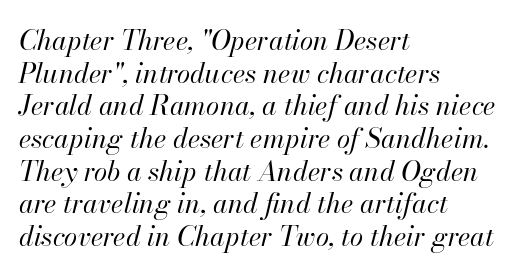
The image shows 27 px text type, italic (leaning right); set left-aligned, line spacing 1.21x, normal letter spacing, not underlined.
